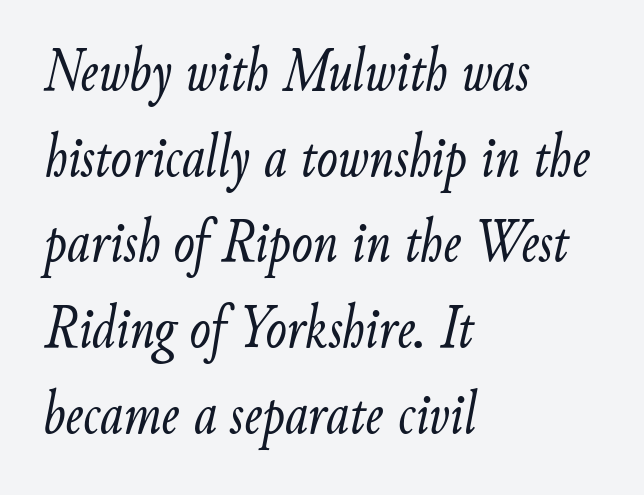
The image shows 63 px light, condensed type, italic (leaning right); set left-aligned, normal line spacing (1.36x), normal letter spacing, not underlined; low stroke contrast and a small x-height.
